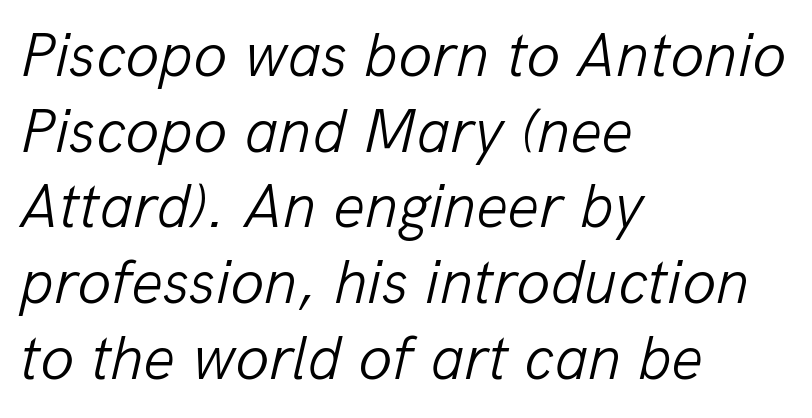
Q: Is the text bold? A: No.
Q: Is the text italic (slanted)? A: Yes, it leans right by about 13 degrees.
Q: Is the text underlined? A: No.
Q: How is the paragraph aligned? A: Left-aligned.
Q: Is the spacing between letters normal or unusually wide? A: Normal.
Q: Width (condensed, normal, or wide)? A: Normal.
Q: Stroke contrast? A: Low.
Q: x-height? A: Medium.
Q: Monospaced? A: No.
